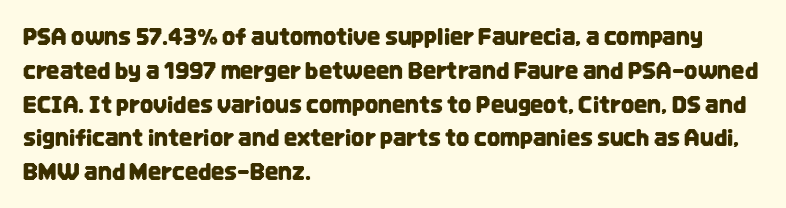
The image shows 23 px text type, upright; set left-aligned, normal line spacing (1.47x), normal letter spacing, not underlined.
